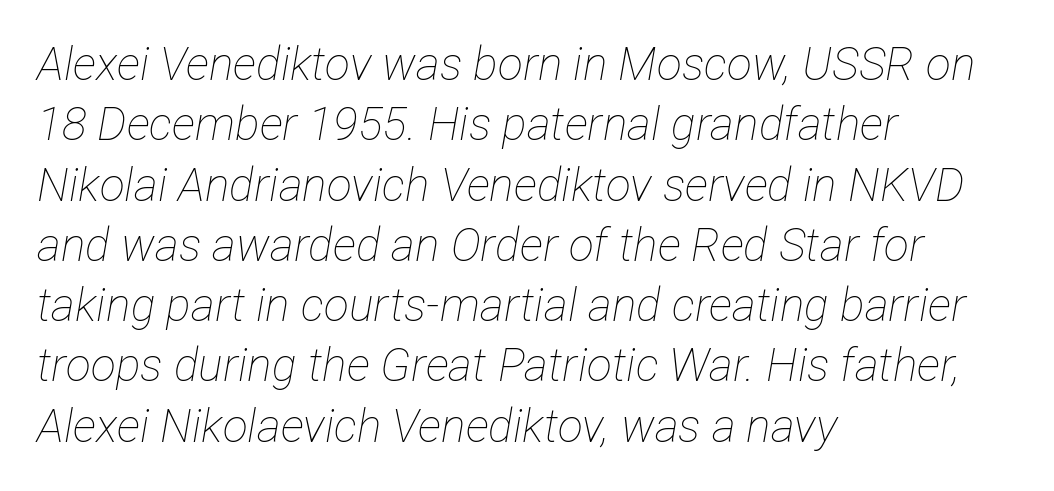
The image shows 46 px thin, condensed type, italic (leaning right); set left-aligned, normal line spacing (1.31x), normal letter spacing, not underlined; low stroke contrast and a medium x-height.
